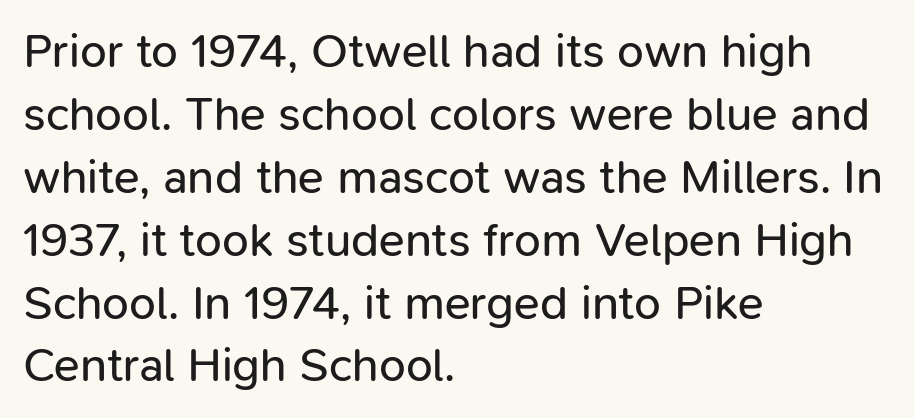
Q: Is the text bold? A: No.
Q: Is the text italic (slanted)? A: No, it is upright.
Q: Is the typeface a serif or a sans-serif typeface? A: Sans-serif.
Q: Is the text underlined? A: No.
Q: How is the paragraph aligned? A: Left-aligned.
Q: Is the spacing between letters normal or unusually wide? A: Normal.
Q: Is the spacing between lines tight, normal or loose? A: Normal.
Q: Width (condensed, normal, or wide)? A: Normal.
Q: Stroke contrast? A: Low.
Q: x-height? A: Medium.
Q: Monospaced? A: No.
